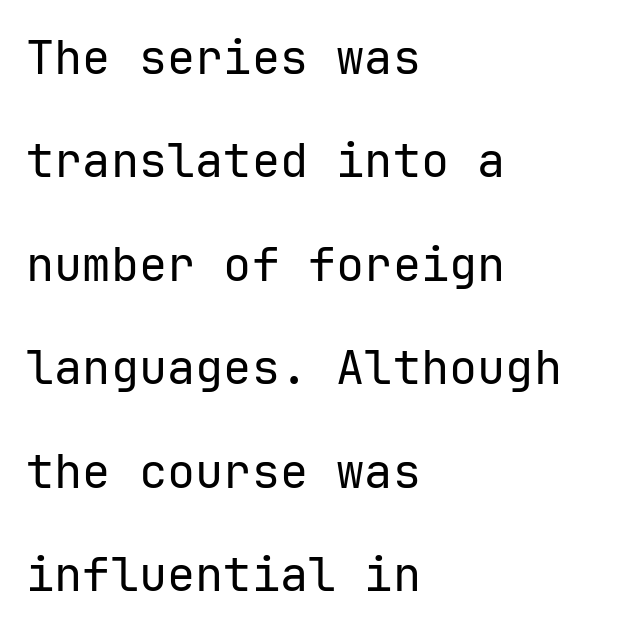
{"serif": "no", "italic": "no", "bold": "no", "weight": "regular", "width": "normal", "stroke_contrast": "low", "x_height": "medium", "monospaced": "yes", "underline": "no", "align": "left", "line_spacing": "loose", "line_spacing_ratio": 2.2, "letter_spacing": "normal", "letter_spacing_em": 0.0, "glyph_px": 47}
